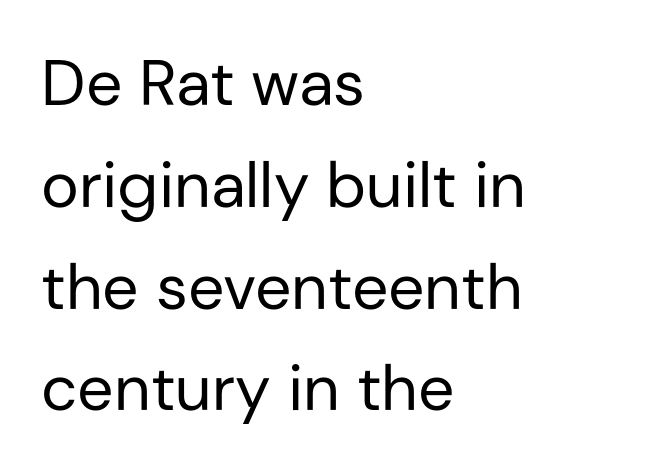
Proportional: the letters do not fall into vertical columns. If you drew a line through each stem, it would be perfectly vertical. Regular leading. The font sits on the lighter half of the weight spectrum, regular included.
